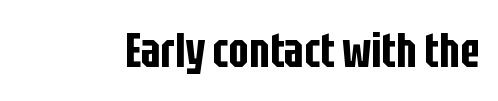
Here the designer chose a conventional face with non-uniform glyph widths. Quick note: not italic, upright. Letterform terminals end flat and unadorned throughout the passage. Has an underline been added? It has not. Honestly, the letter spacing is just normal — you wouldn't notice it.
